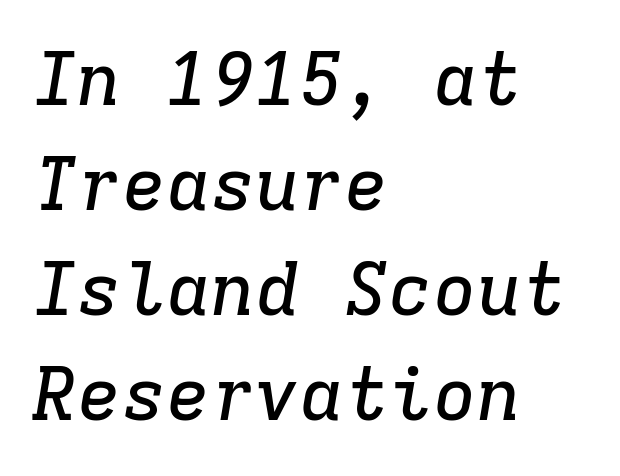
Rows of type keep a routine distance in the vertical direction. Plain, unruled lines of type. The lines are quadded left. Standard letterfit; no display-style spreading of the glyphs.
